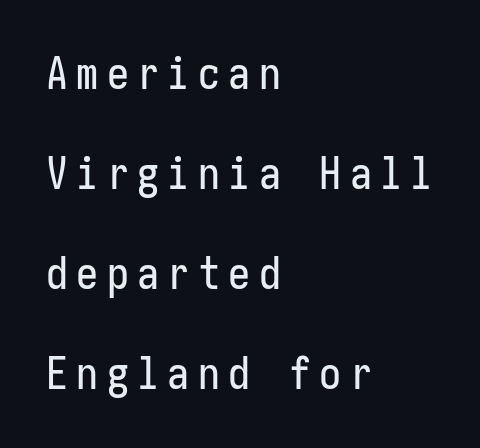
Q: Is the text italic (slanted)? A: No, it is upright.
Q: Is the typeface a serif or a sans-serif typeface? A: Sans-serif.
Q: Is the text underlined? A: No.
Q: How is the paragraph aligned? A: Left-aligned.
Q: Is the spacing between lines tight, normal or loose? A: Loose.
Q: Width (condensed, normal, or wide)? A: Condensed.
Q: Stroke contrast? A: Low.
Q: x-height? A: Medium.
